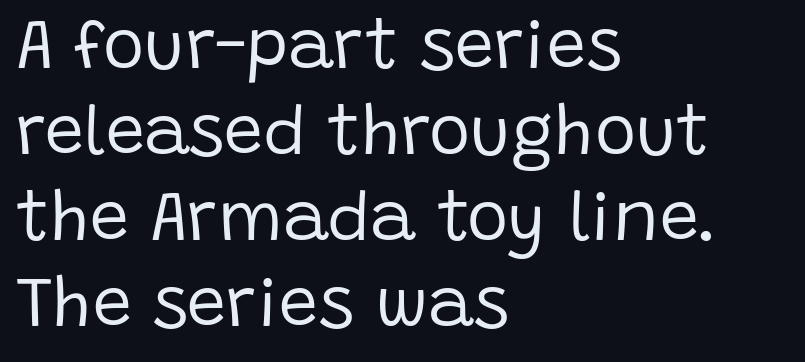
The gap between lines stays unmarked. The face used here is proportionally spaced, like ordinary book or web type. The typeface has the unassuming heft of standard copy or less. Font category for this specimen: sans-serif. Inter-character spacing is left at the font's built-in metrics. Casual observation: everything's shoved over to the left.
